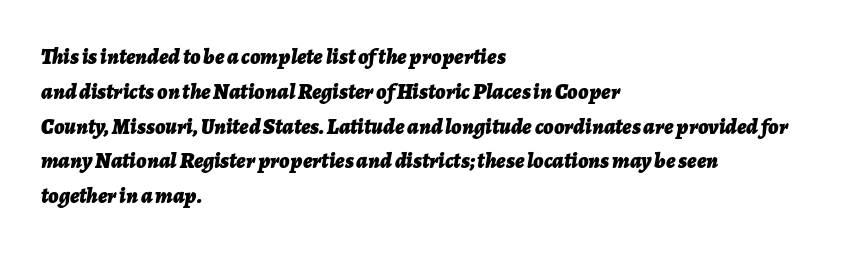
Q: Is the text bold? A: Yes.
Q: Is the text italic (slanted)? A: Yes, it leans right by about 7 degrees.
Q: Is the text underlined? A: No.
Q: How is the paragraph aligned? A: Left-aligned.
Q: Is the spacing between letters normal or unusually wide? A: Normal.
Q: Is the spacing between lines tight, normal or loose? A: Normal.
